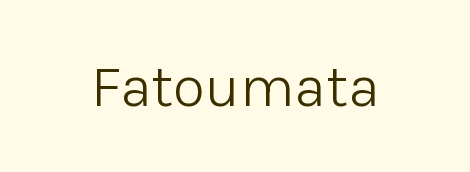
A sans-serif font was chosen for this passage. You could not count columns in this text — the font is proportionally spaced. The words here are not underlined. Tracking value appears to be zero — textbook default spacing. The lettering holds an erect, upright posture throughout. The passage shown is not bold in any degree.
